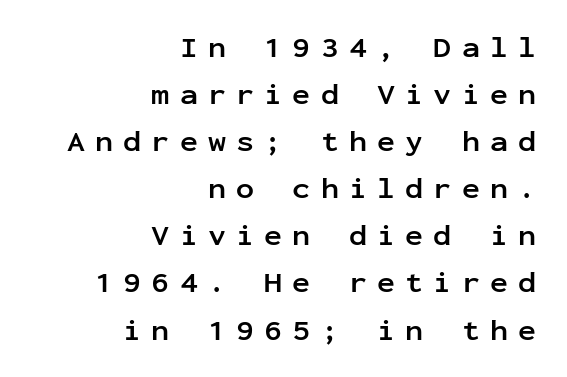
The image shows 30 px semibold sans-serif type, upright, monospaced; set right-aligned, normal line spacing (1.57x), unusually wide letter spacing (+0.34 em), not underlined; low stroke contrast and a medium x-height.
